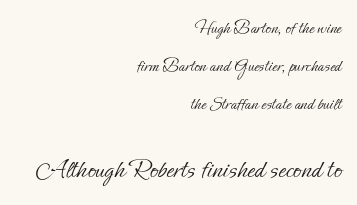
The image shows 27 px text type; set right-aligned, loose line spacing (2.12x), normal letter spacing, not underlined; the second (bottom) block is 1.5x larger.
